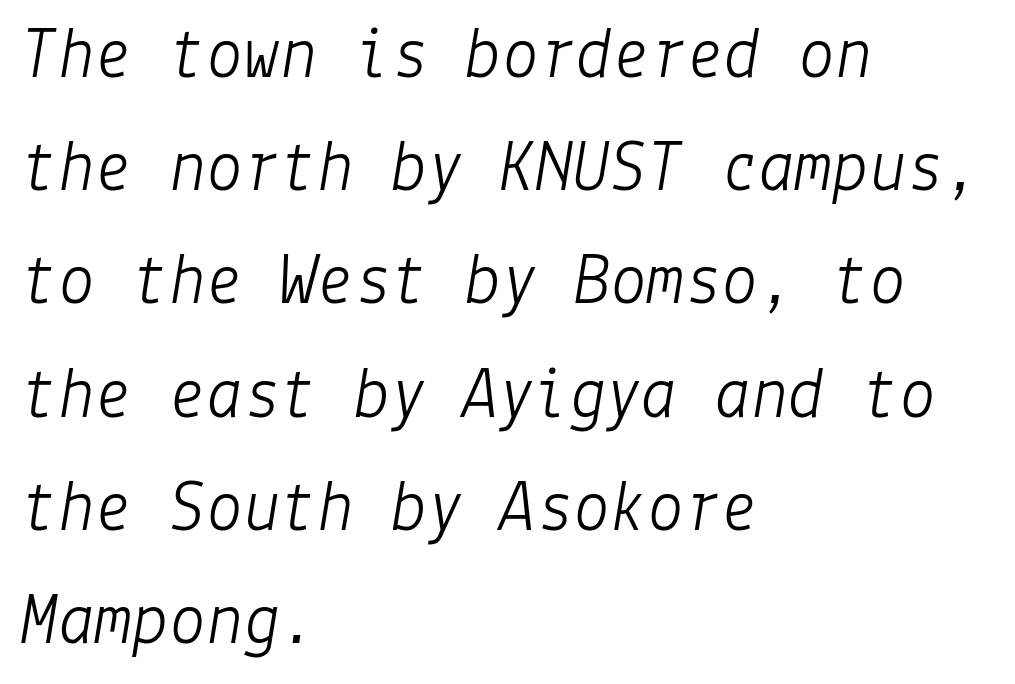
The image shows 74 px light type, italic (leaning right); set left-aligned, normal line spacing (1.53x), normal letter spacing, not underlined; low stroke contrast and a medium x-height.
